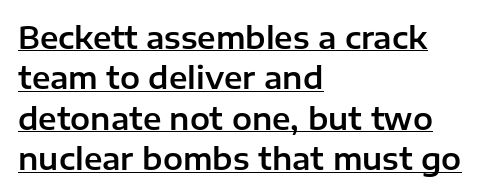
{"serif": "no", "italic": "no", "width": "normal", "stroke_contrast": "low", "x_height": "medium", "monospaced": "no", "underline": "yes", "align": "left", "line_spacing": "normal", "line_spacing_ratio": 1.35, "letter_spacing": "normal", "letter_spacing_em": 0.0, "glyph_px": 30}
